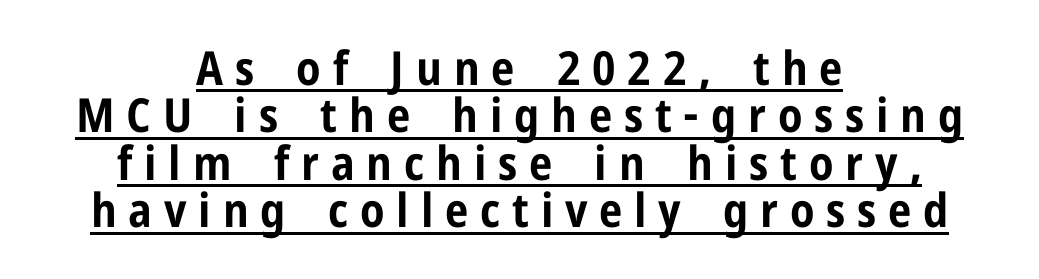
The sample has been set heavy, in full bold. Character widths vary here, with narrow letters taking less room than wide ones. Each new line begins almost immediately beneath the previous one. Observe the absence of serifs on each vertical stroke in this sample.
